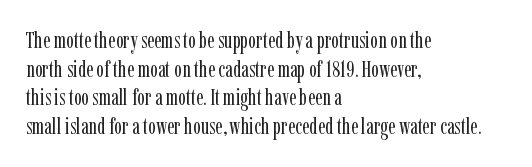
The lines sit at an ordinary, default distance from one another. The text block is weighted toward the left margin, trailing off unevenly rightward. Tracking value appears to be zero — textbook default spacing. Has an underline been added? It has not. Stroke mass is kept to a normal reading level or below.
